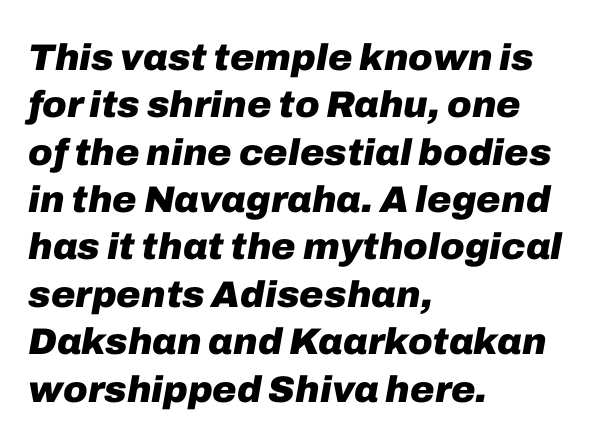
Standard letterfit; no display-style spreading of the glyphs. Does the leading feel generous? No, just average. Proportional: the letters do not fall into vertical columns. These words are printed bold, with thick strokes throughout. The specimen omits any rule beneath the text block's lines. All the whitespace from short lines collects on the right.
